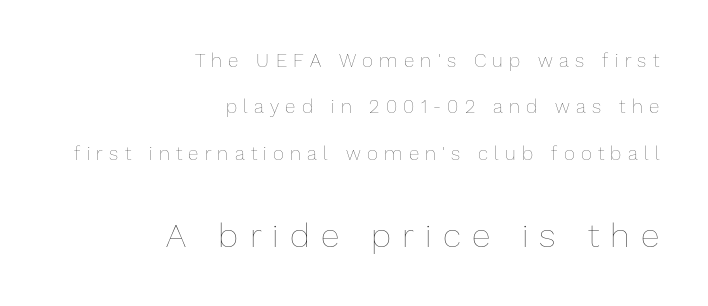
The image shows 34 px thin type, upright; set right-aligned, loose line spacing (2.44x), unusually wide letter spacing (+0.33 em), not underlined; the second (bottom) block is 1.79x larger; low stroke contrast and a medium x-height.
